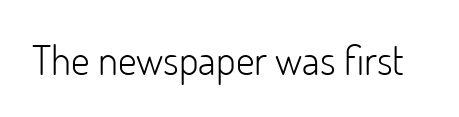
{"serif": "no", "italic": "no", "bold": "no", "weight": "light", "width": "normal", "stroke_contrast": "low", "x_height": "small", "monospaced": "no", "underline": "no", "letter_spacing": "normal", "letter_spacing_em": 0.0, "glyph_px": 41}
